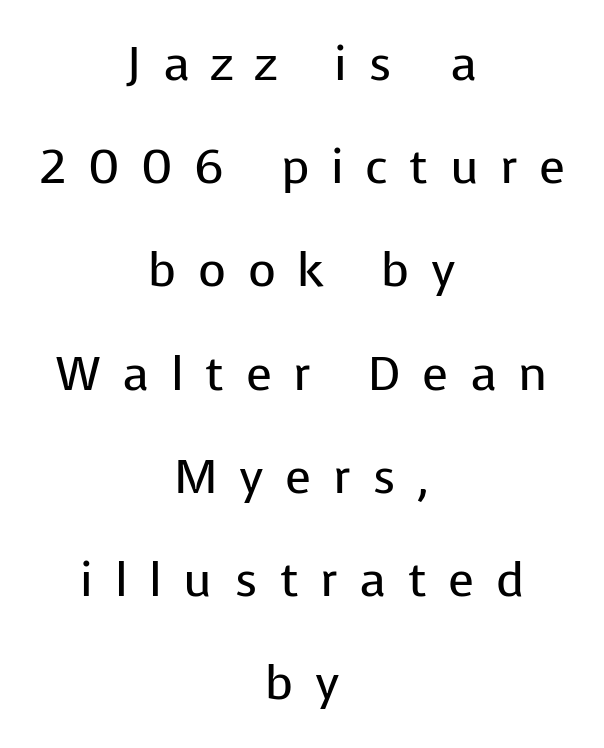
Q: Is the text bold? A: No.
Q: Is the text italic (slanted)? A: No, it is upright.
Q: Is the typeface a serif or a sans-serif typeface? A: Sans-serif.
Q: Is the text underlined? A: No.
Q: How is the paragraph aligned? A: Centered.
Q: Is the spacing between letters normal or unusually wide? A: Unusually wide.
Q: Is the spacing between lines tight, normal or loose? A: Loose.
Q: Width (condensed, normal, or wide)? A: Normal.
Q: Stroke contrast? A: Low.
Q: x-height? A: Medium.
Q: Monospaced? A: No.
